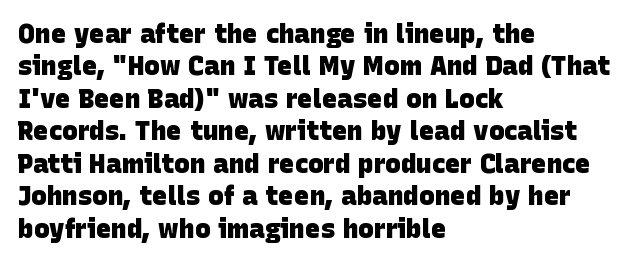
Q: Is the text bold? A: Yes.
Q: Is the text underlined? A: No.
Q: How is the paragraph aligned? A: Left-aligned.
Q: Is the spacing between letters normal or unusually wide? A: Normal.
Q: Is the spacing between lines tight, normal or loose? A: Normal.
